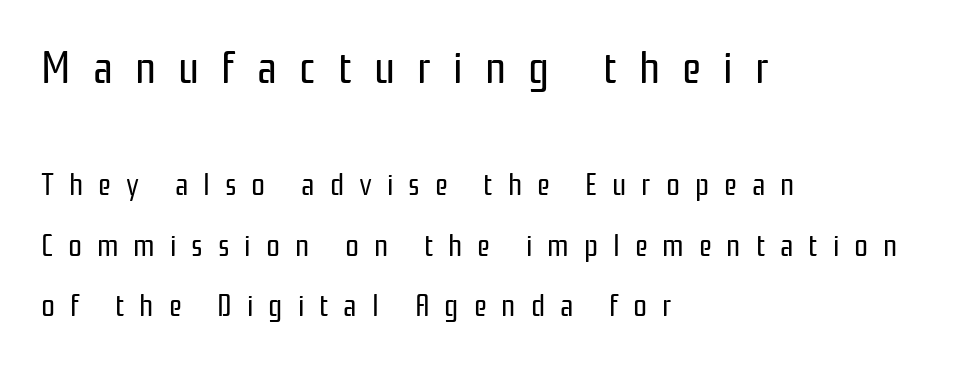
{"serif": "no", "italic": "no", "bold": "no", "weight": "regular", "width": "condensed", "stroke_contrast": "low", "x_height": "medium", "monospaced": "no", "underline": "no", "align": "left", "line_spacing": "loose", "line_spacing_ratio": 1.95, "letter_spacing": "wide", "letter_spacing_em": 0.48, "larger_block": "first", "size_ratio": 1.48, "glyph_px": 46}
